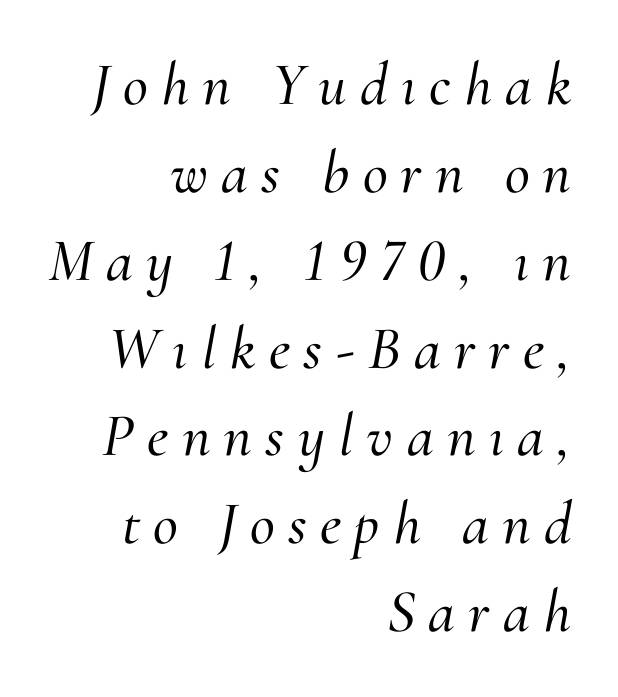
{"serif": "yes", "italic": "yes", "lean": "right", "slant_degrees": 10, "width": "normal", "stroke_contrast": "medium", "x_height": "small", "monospaced": "no", "underline": "no", "align": "right", "line_spacing": "normal", "line_spacing_ratio": 1.44, "letter_spacing": "wide", "letter_spacing_em": 0.22, "glyph_px": 61}
